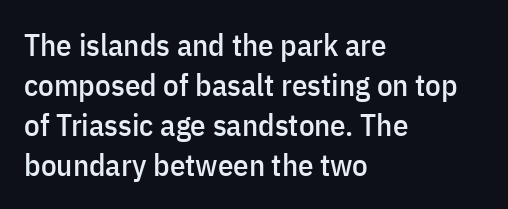
Proportional: the letters do not fall into vertical columns. This is the regular roman posture of the typeface. No feet cap the strokes, marking this as sans-serif type. Horizontal alignment here is leftward, the default for most running prose. Underlining? Definitely not there.
